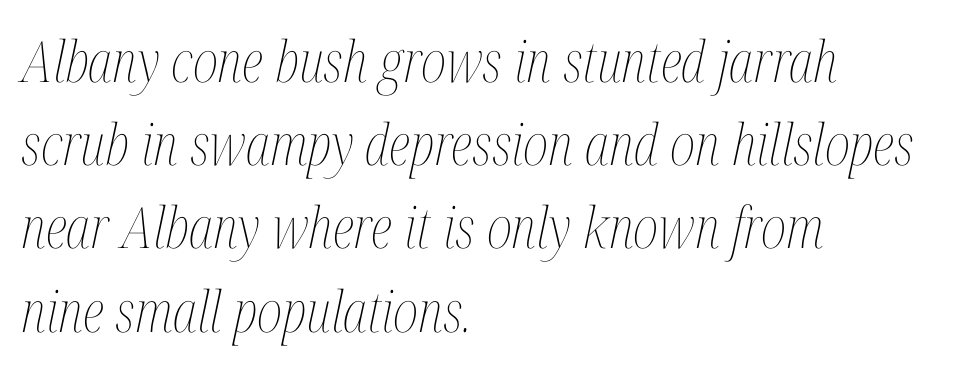
The image shows 57 px thin, condensed type, italic (leaning right); set left-aligned, normal line spacing (1.46x), normal letter spacing, not underlined; medium stroke contrast and a medium x-height.
